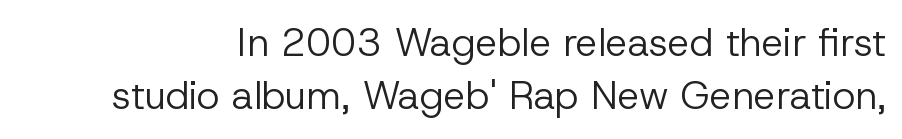
The image shows 39 px regular-weight sans-serif type, upright; set normal line spacing (1.37x), normal letter spacing, not underlined; low stroke contrast and a medium x-height.
